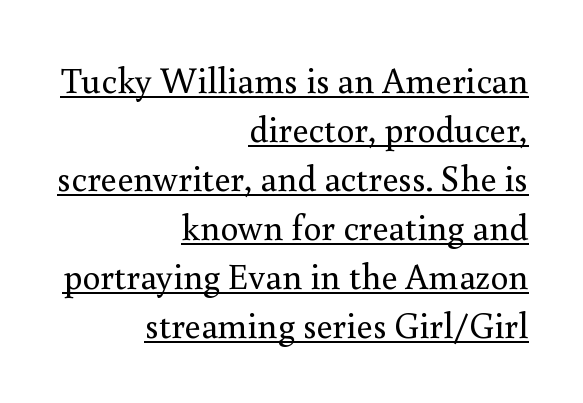
The image shows 36 px regular-weight serif type, upright; set right-aligned, normal line spacing (1.36x), normal letter spacing, underlined; medium stroke contrast and a small x-height.
